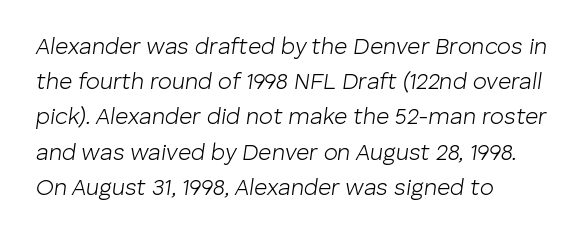
The image shows 23 px text type, italic (leaning right); set left-aligned, normal line spacing (1.53x), normal letter spacing, not underlined.
